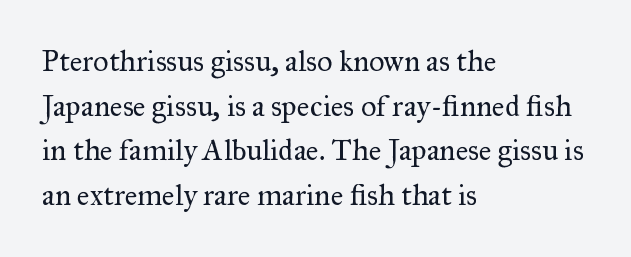
These lines stack with their left ends in a neat column. The axis of the letterforms is exactly vertical. In terms of letterspacing, this is plain default setting. Compared with typical paragraphs, the rows here are spaced about the same.
